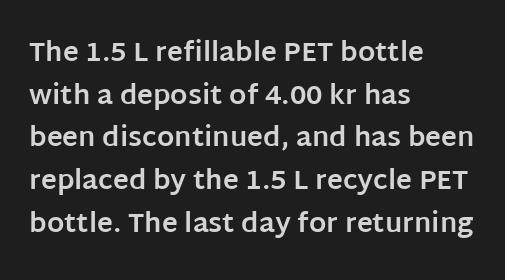
Q: Is the text bold? A: Yes.
Q: Is the text italic (slanted)? A: No, it is upright.
Q: Is the text underlined? A: No.
Q: How is the paragraph aligned? A: Left-aligned.
Q: Is the spacing between letters normal or unusually wide? A: Normal.
Q: Is the spacing between lines tight, normal or loose? A: Normal.
